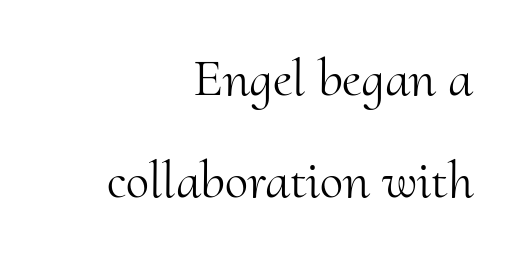
{"serif": "yes", "italic": "no", "bold": "no", "weight": "light", "width": "normal", "stroke_contrast": "medium", "x_height": "small", "monospaced": "no", "underline": "no", "align": "right", "line_spacing": "loose", "line_spacing_ratio": 1.92, "letter_spacing": "normal", "letter_spacing_em": 0.0, "glyph_px": 53}
